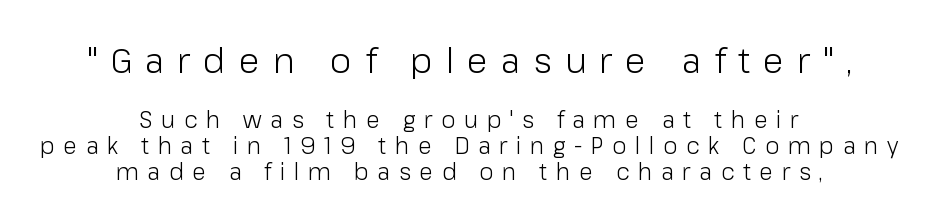
Which margin do the lines hug? Neither — every line sits in the middle. Observe the absence of serifs on each vertical stroke in this sample. The horizontal fit of the characters is loose and conspicuously gappy. The typesetting does not lean heavy: it is not bold. Descender tails drop into unmarked territory. Scale decreases going downward across the two blocks.
